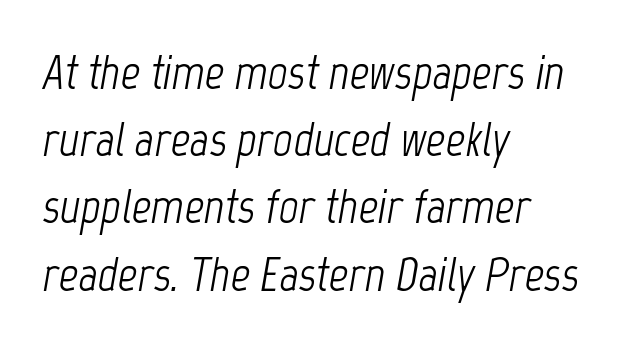
Q: Is the text bold? A: No.
Q: Is the text italic (slanted)? A: Yes, it leans right by about 12 degrees.
Q: Is the text underlined? A: No.
Q: How is the paragraph aligned? A: Left-aligned.
Q: Is the spacing between letters normal or unusually wide? A: Normal.
Q: Is the spacing between lines tight, normal or loose? A: Normal.
Q: Width (condensed, normal, or wide)? A: Condensed.
Q: Stroke contrast? A: Low.
Q: x-height? A: Medium.
Q: Monospaced? A: No.
